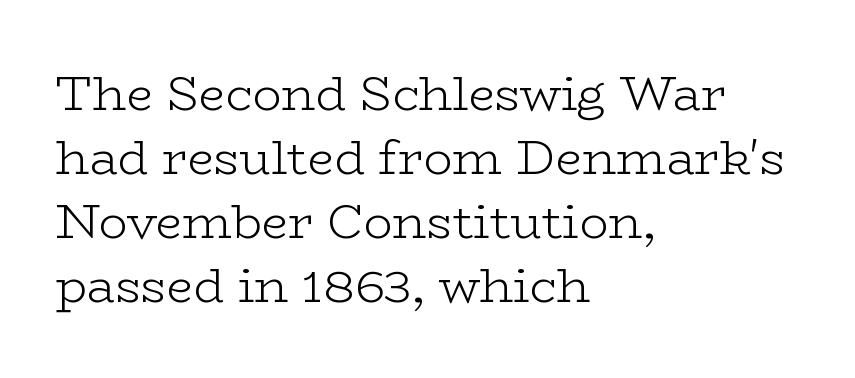
Q: Is the text bold? A: No.
Q: Is the text italic (slanted)? A: No, it is upright.
Q: Is the typeface a serif or a sans-serif typeface? A: Serif.
Q: Is the text underlined? A: No.
Q: How is the paragraph aligned? A: Left-aligned.
Q: Is the spacing between letters normal or unusually wide? A: Normal.
Q: Is the spacing between lines tight, normal or loose? A: Normal.
Q: Width (condensed, normal, or wide)? A: Wide.
Q: Stroke contrast? A: Low.
Q: x-height? A: Medium.
Q: Monospaced? A: No.
